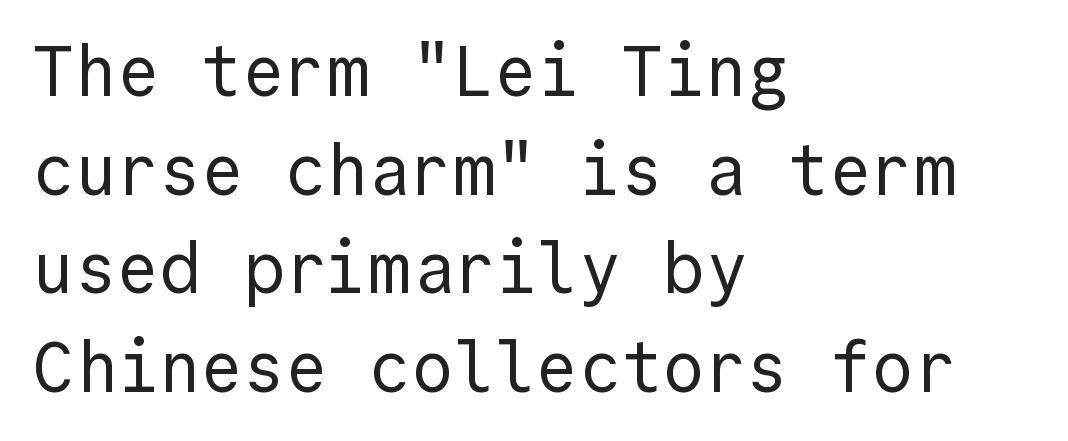
The image shows 70 px regular-weight sans-serif type, upright, monospaced; set left-aligned, normal line spacing (1.41x), normal letter spacing, not underlined; a medium x-height.
